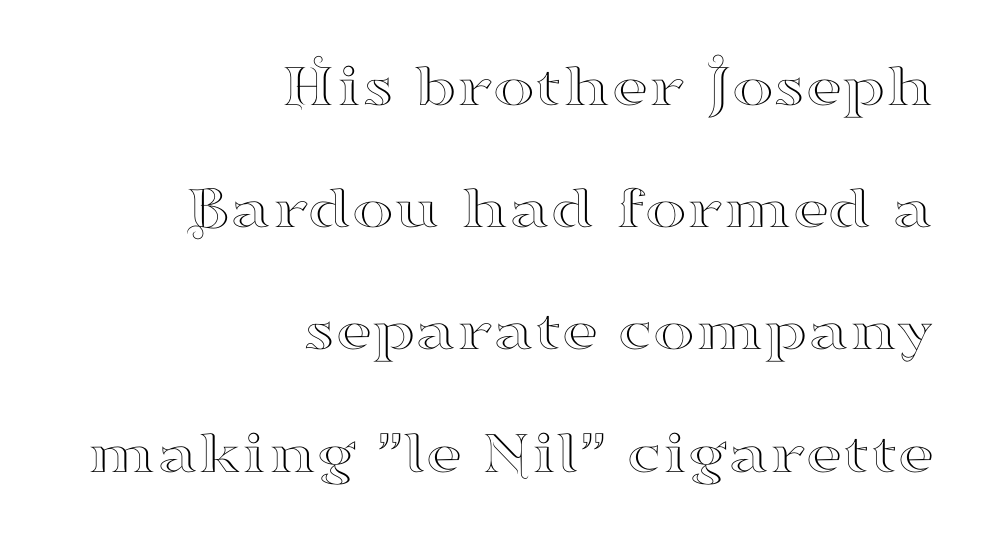
{"serif": "yes", "italic": "no", "width": "wide", "stroke_contrast": "high", "x_height": "small", "monospaced": "no", "underline": "no", "align": "right", "line_spacing": "loose", "line_spacing_ratio": 1.94, "letter_spacing": "normal", "letter_spacing_em": 0.0, "glyph_px": 63}
